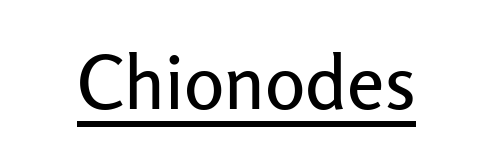
A typesetter would call this proportional, since set widths differ per character. Underlining? Definitely there. The characters display no serif detailing; their extremities are plain. This sample uses plain, unmodified letter spacing.
